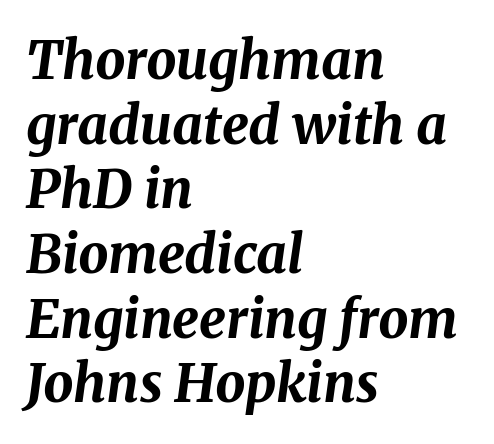
{"italic": "yes", "lean": "right", "slant_degrees": 8, "bold": "yes", "weight": "bold", "width": "normal", "stroke_contrast": "medium", "x_height": "medium", "monospaced": "no", "underline": "no", "align": "left", "line_spacing_ratio": 1.22, "letter_spacing": "normal", "letter_spacing_em": 0.0, "glyph_px": 53}
